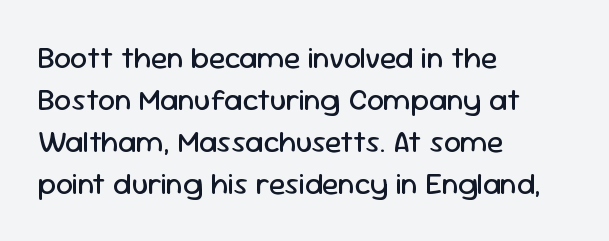
{"serif": "no", "italic": "no", "bold": "no", "weight": "regular", "width": "normal", "stroke_contrast": "low", "x_height": "medium", "monospaced": "no", "underline": "no", "align": "left", "line_spacing": "normal", "line_spacing_ratio": 1.4, "letter_spacing": "normal", "letter_spacing_em": 0.0, "glyph_px": 30}
